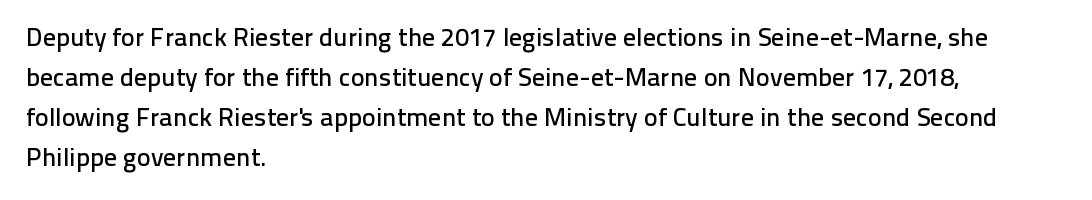
Descender tails drop into unmarked territory. Each word holds together tightly as a unit, with standard inter-letter gaps. Style check: upright. A student would call this left alignment; a typographer would say flush left, rag right. If you measured baseline to baseline, you'd find a middling distance.
